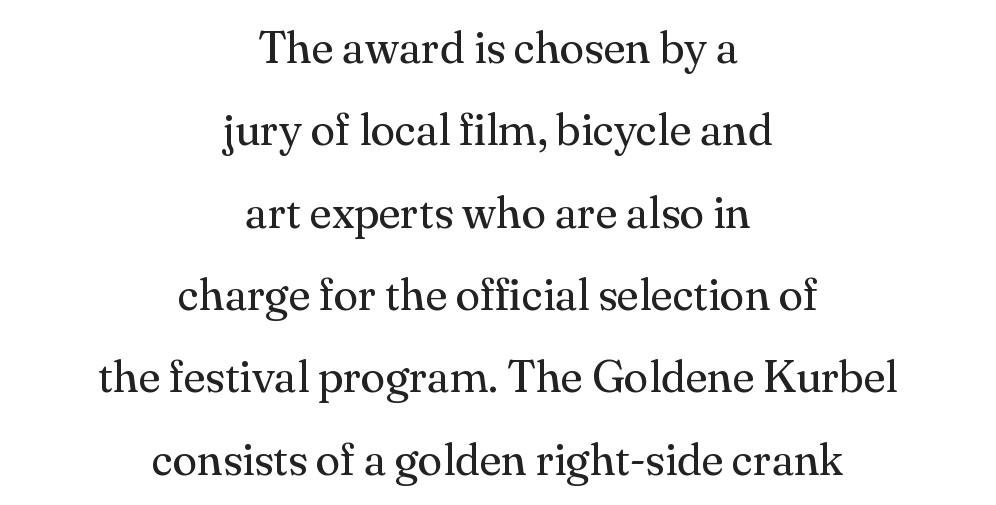
Font category for this specimen: serif. This is roman type, the default non-slanted kind. Tracking value appears to be zero — textbook default spacing. Is the block centered? Yes — each line is placed symmetrically about the middle. These glyphs show unthickened strokes, regular width or finer.
